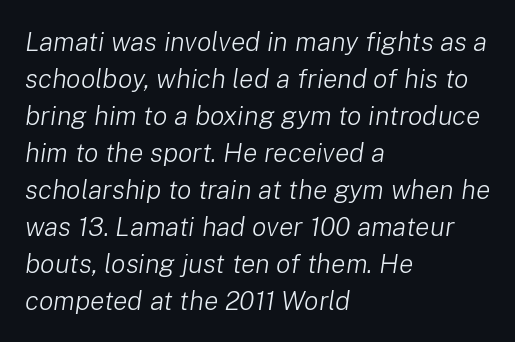
Interline gaps are of average width in this sample. Check the space under the baseline: it is left empty. In terms of letterspacing, this is plain default setting. The specimen reads as italic at a glance.
